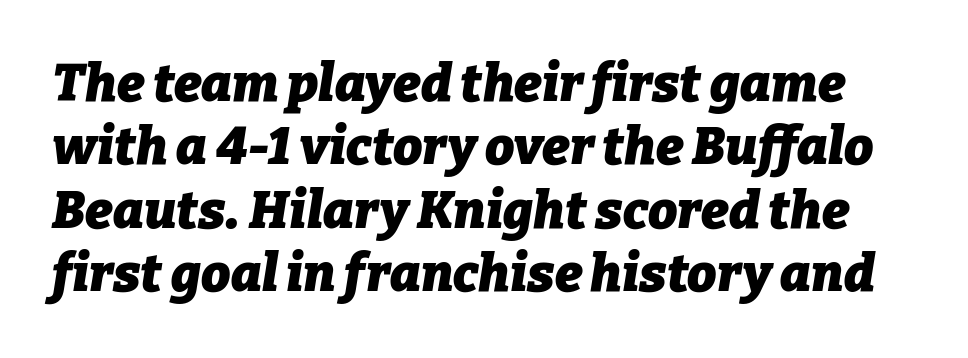
The image shows 52 px heavy type, italic (leaning right); set line spacing 1.22x, normal letter spacing, not underlined; low stroke contrast and a medium x-height.
